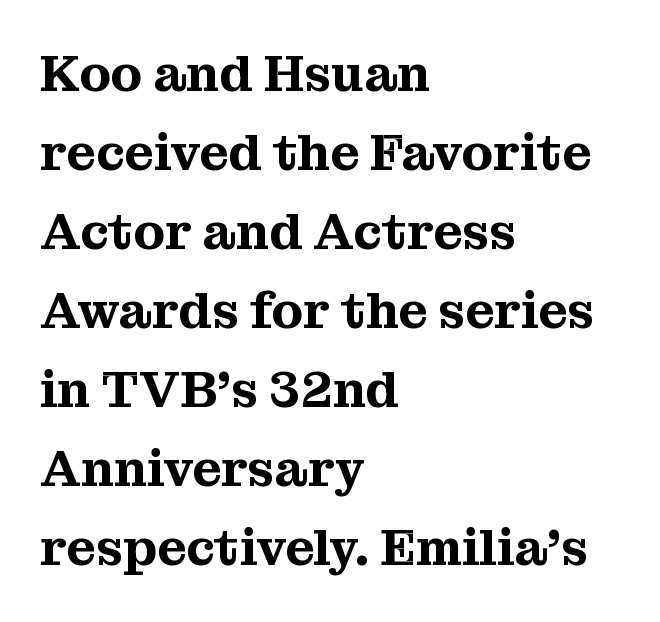
The image shows 51 px serif type, upright; set left-aligned, normal line spacing (1.55x), normal letter spacing, not underlined; medium stroke contrast and a medium x-height.
